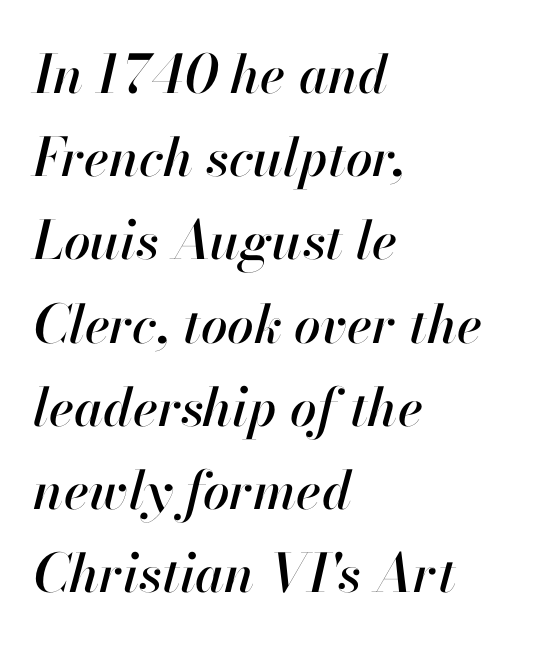
Q: Is the text italic (slanted)? A: Yes, it leans right by about 13 degrees.
Q: Is the text underlined? A: No.
Q: How is the paragraph aligned? A: Left-aligned.
Q: Is the spacing between letters normal or unusually wide? A: Normal.
Q: Is the spacing between lines tight, normal or loose? A: Normal.
Q: Width (condensed, normal, or wide)? A: Normal.
Q: Stroke contrast? A: High.
Q: x-height? A: Small.
Q: Monospaced? A: No.
